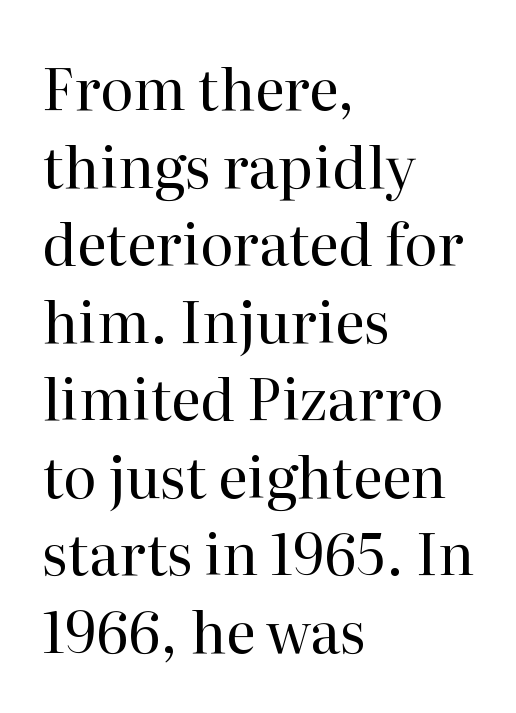
{"serif": "yes", "italic": "no", "bold": "no", "weight": "regular", "width": "normal", "stroke_contrast": "high", "x_height": "medium", "monospaced": "no", "underline": "no", "align": "left", "line_spacing": "normal", "line_spacing_ratio": 1.36, "letter_spacing": "normal", "letter_spacing_em": 0.0, "glyph_px": 57}
